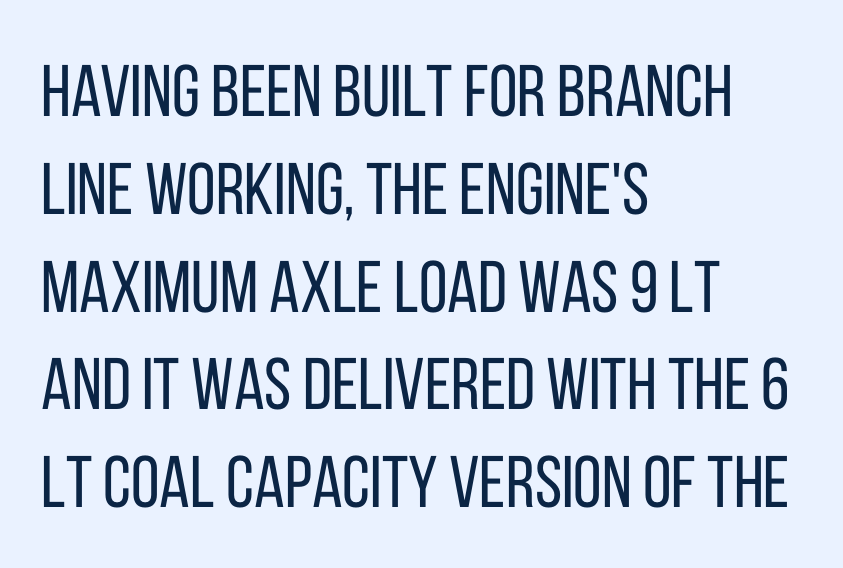
The zone under the glyphs is completely vacant. The glyphs in this specimen are sans serif. Is the type heavy? It reads as light-to-regular instead. The letters advance in unequal steps, a hallmark of proportional type. A student would call this left alignment; a typographer would say flush left, rag right.
